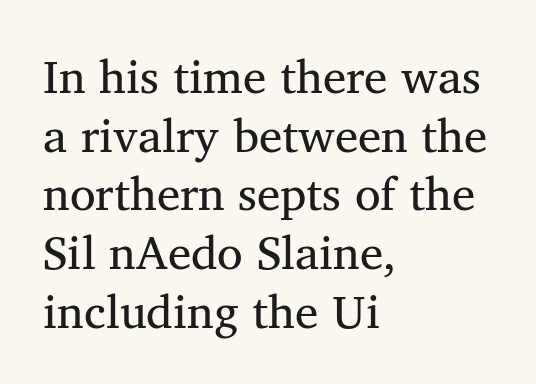
The image shows 47 px regular-weight serif type, upright; set left-aligned, normal line spacing (1.25x), normal letter spacing, not underlined; medium stroke contrast and a medium x-height.
